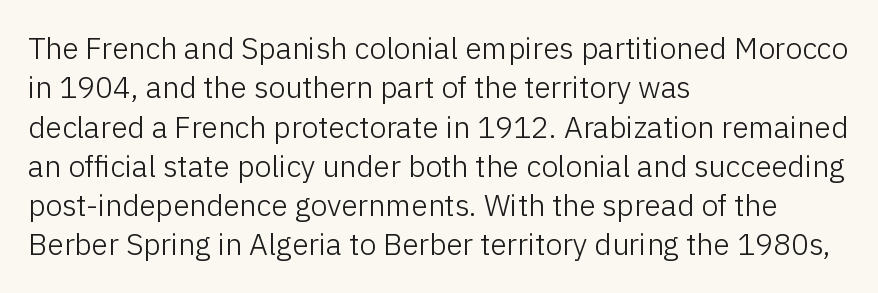
The image shows 30 px light sans-serif type, upright; set left-aligned, normal line spacing (1.31x), normal letter spacing, not underlined; low stroke contrast and a medium x-height.
